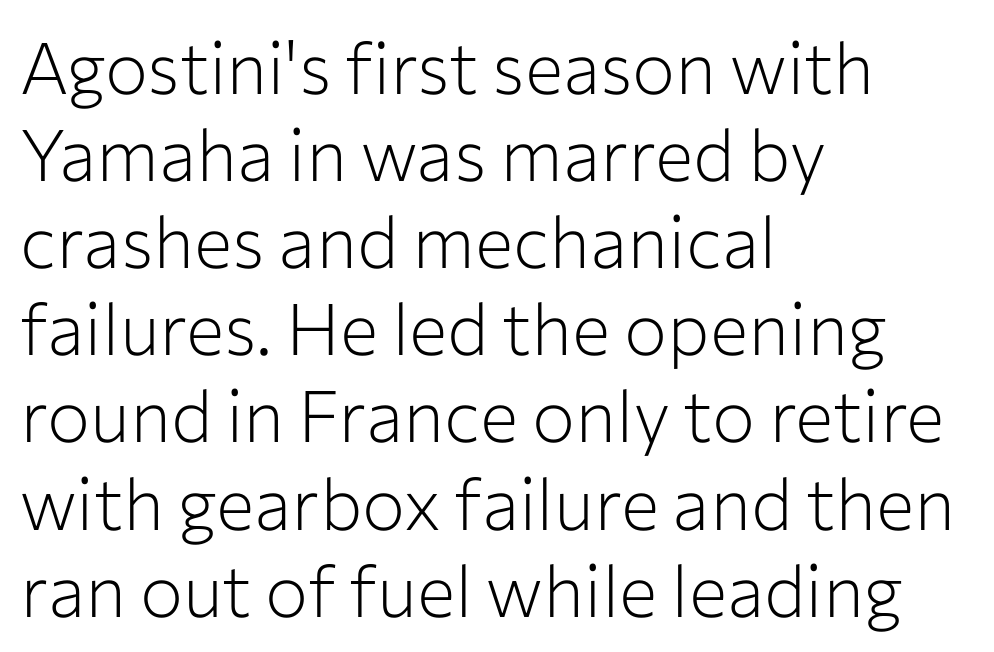
{"serif": "no", "italic": "no", "bold": "no", "weight": "light", "width": "normal", "stroke_contrast": "low", "x_height": "medium", "monospaced": "no", "underline": "no", "align": "left", "line_spacing_ratio": 1.21, "letter_spacing": "normal", "letter_spacing_em": 0.0, "glyph_px": 72}
